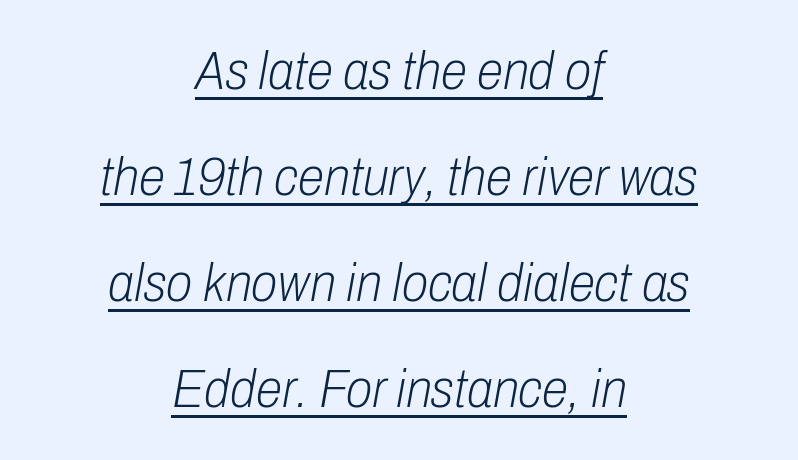
The image shows 54 px light, condensed type, italic (leaning right); set centered, loose line spacing (1.96x), normal letter spacing, underlined; low stroke contrast and a medium x-height.
